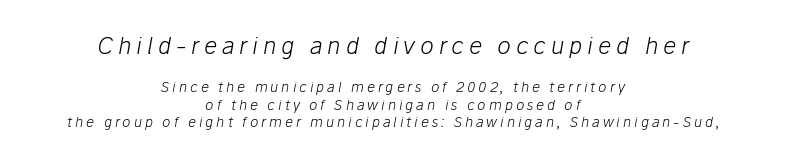
Q: Is the text bold? A: No.
Q: Is the text italic (slanted)? A: Yes, it leans right by about 10 degrees.
Q: Is the text underlined? A: No.
Q: How is the paragraph aligned? A: Centered.
Q: Is the spacing between letters normal or unusually wide? A: Unusually wide.
Q: Is the spacing between lines tight, normal or loose? A: Normal.
Q: Which block of text is set in a larger size, the first (top) or the second (bottom)? A: The first (top) one.
